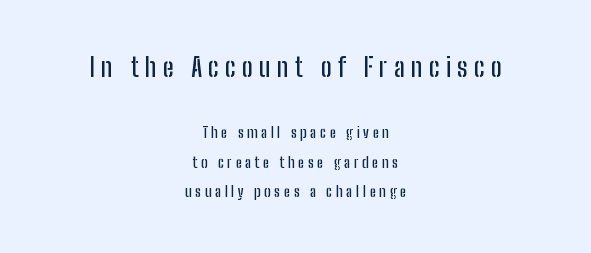
Q: Is the text italic (slanted)? A: No, it is upright.
Q: Is the text underlined? A: No.
Q: How is the paragraph aligned? A: Centered.
Q: Is the spacing between letters normal or unusually wide? A: Unusually wide.
Q: Is the spacing between lines tight, normal or loose? A: Loose.
Q: Which block of text is set in a larger size, the first (top) or the second (bottom)? A: The first (top) one.
